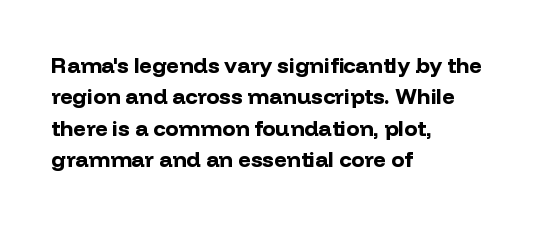
The image shows 22 px bold type, upright; set left-aligned, normal line spacing (1.43x), normal letter spacing, not underlined.
